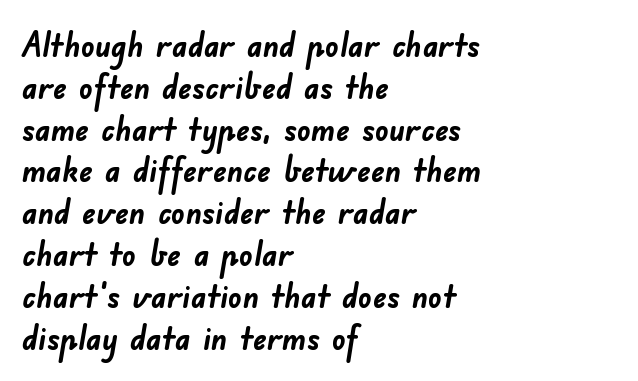
Does extra space separate the letters? No, they use regular spacing. The sample has been set heavy, in full bold. A typesetter would call this proportional, since set widths differ per character. Grotesque or geometric, the face here clearly has no serifs.
